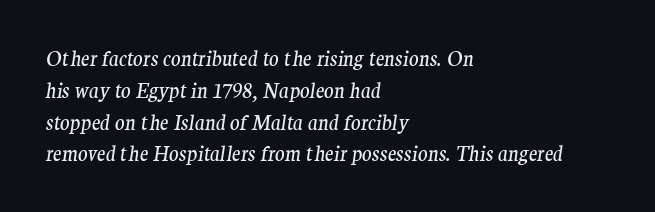
{"italic": "yes", "lean": "right", "slant_degrees": 9, "bold": "no", "underline": "no", "align": "left", "line_spacing": "normal", "line_spacing_ratio": 1.59, "letter_spacing": "normal", "letter_spacing_em": 0.0, "glyph_px": 20}
